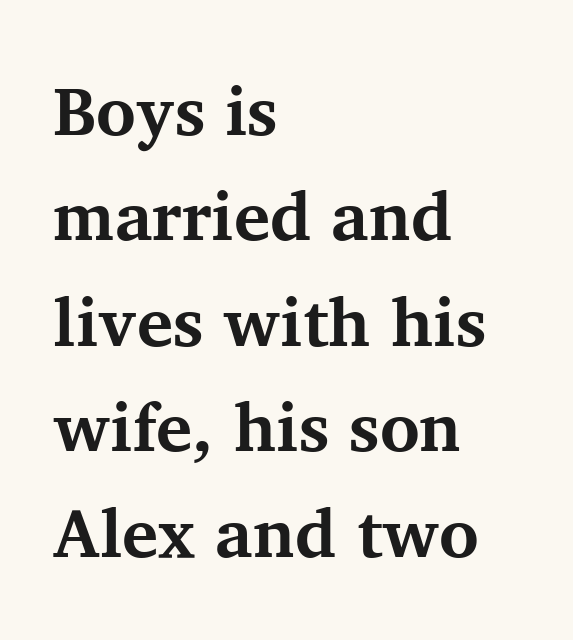
The image shows 68 px bold serif type, upright; set left-aligned, normal line spacing (1.55x), normal letter spacing, not underlined; medium stroke contrast and a medium x-height.
